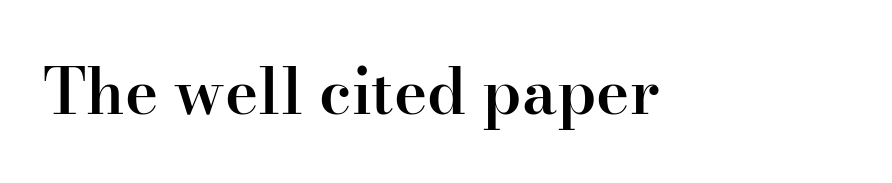
The image shows 63 px semibold serif type, upright; set normal letter spacing, not underlined; high stroke contrast and a small x-height.
